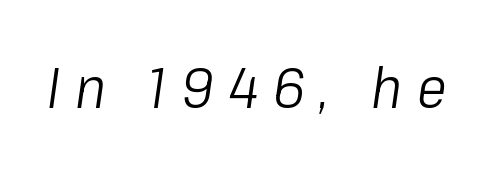
The image shows 57 px light, condensed type, italic (leaning right); set unusually wide letter spacing (+0.26 em), not underlined; low stroke contrast and a medium x-height.
